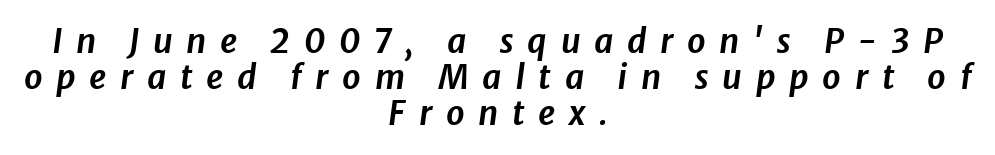
{"italic": "yes", "lean": "right", "slant_degrees": 8, "width": "normal", "stroke_contrast": "low", "x_height": "medium", "monospaced": "no", "underline": "no", "align": "center", "line_spacing": "tight", "line_spacing_ratio": 1.09, "letter_spacing": "wide", "letter_spacing_em": 0.41, "glyph_px": 33}
